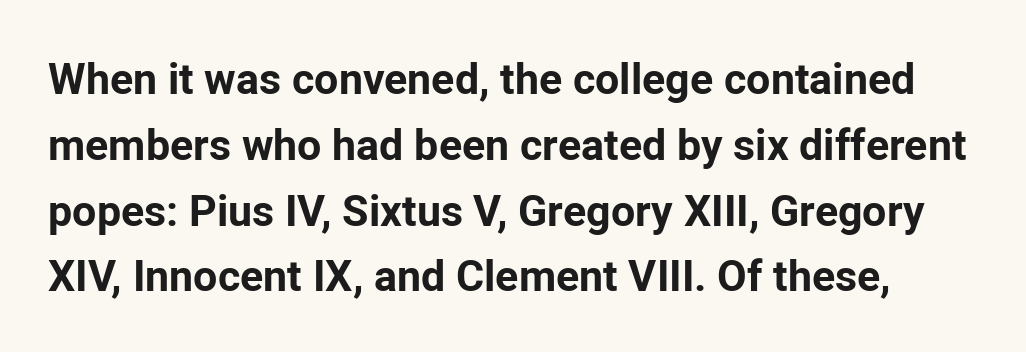
{"serif": "no", "italic": "no", "bold": "yes", "weight": "bold", "width": "normal", "stroke_contrast": "low", "x_height": "medium", "monospaced": "no", "underline": "no", "line_spacing": "normal", "line_spacing_ratio": 1.53, "letter_spacing": "normal", "letter_spacing_em": 0.0, "glyph_px": 43}
